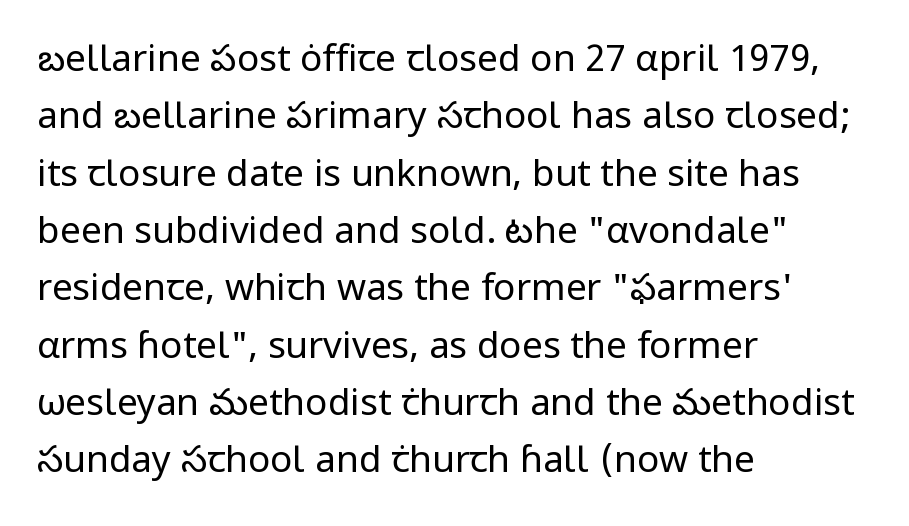
The image shows 37 px regular-weight sans-serif type, upright; set left-aligned, normal line spacing (1.55x), normal letter spacing, not underlined; low stroke contrast and a medium x-height.
